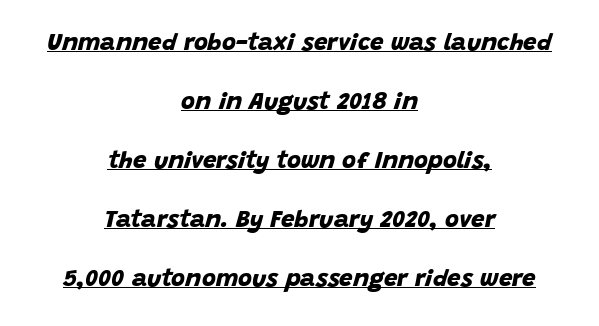
{"bold": "yes", "underline": "yes", "align": "center", "line_spacing": "loose", "line_spacing_ratio": 2.46, "letter_spacing": "normal", "letter_spacing_em": 0.0, "glyph_px": 24}
